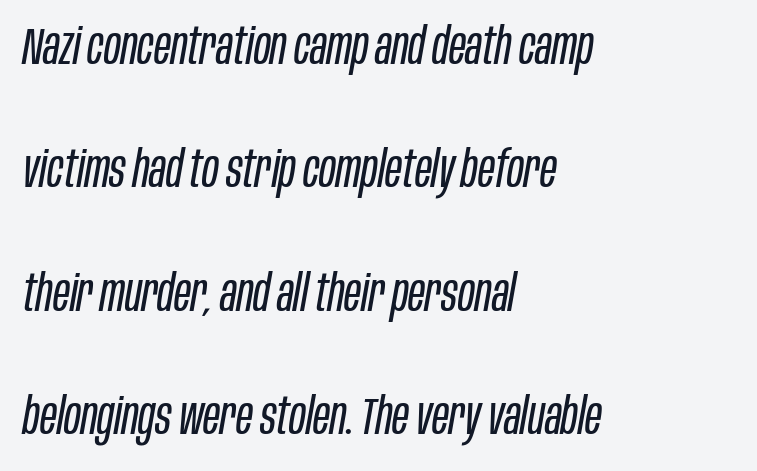
Q: Is the text bold? A: No.
Q: Is the text italic (slanted)? A: Yes, it leans right by about 10 degrees.
Q: Is the text underlined? A: No.
Q: How is the paragraph aligned? A: Left-aligned.
Q: Is the spacing between letters normal or unusually wide? A: Normal.
Q: Is the spacing between lines tight, normal or loose? A: Loose.
Q: Width (condensed, normal, or wide)? A: Condensed.
Q: Stroke contrast? A: Low.
Q: x-height? A: Large.
Q: Monospaced? A: No.
